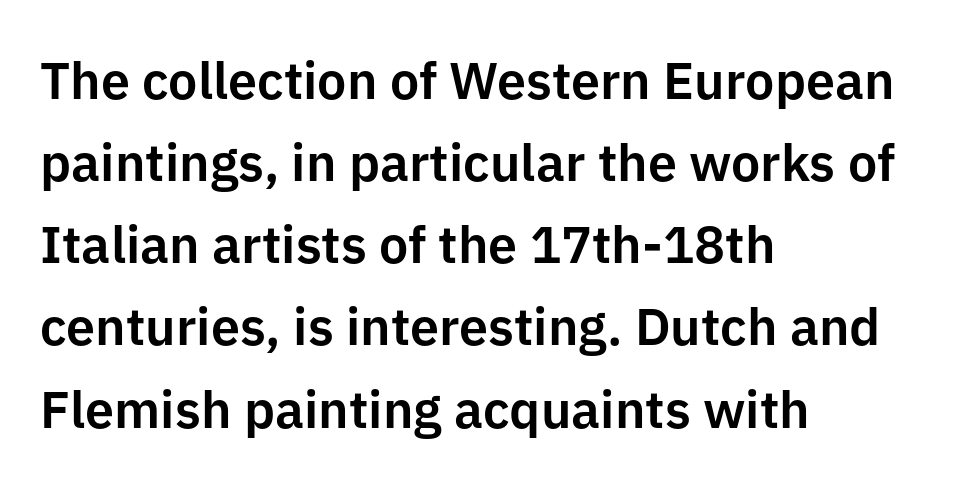
Q: Is the text italic (slanted)? A: No, it is upright.
Q: Is the typeface a serif or a sans-serif typeface? A: Sans-serif.
Q: Is the text underlined? A: No.
Q: How is the paragraph aligned? A: Left-aligned.
Q: Is the spacing between letters normal or unusually wide? A: Normal.
Q: Is the spacing between lines tight, normal or loose? A: Normal.
Q: Width (condensed, normal, or wide)? A: Normal.
Q: Stroke contrast? A: Low.
Q: x-height? A: Medium.
Q: Monospaced? A: No.
